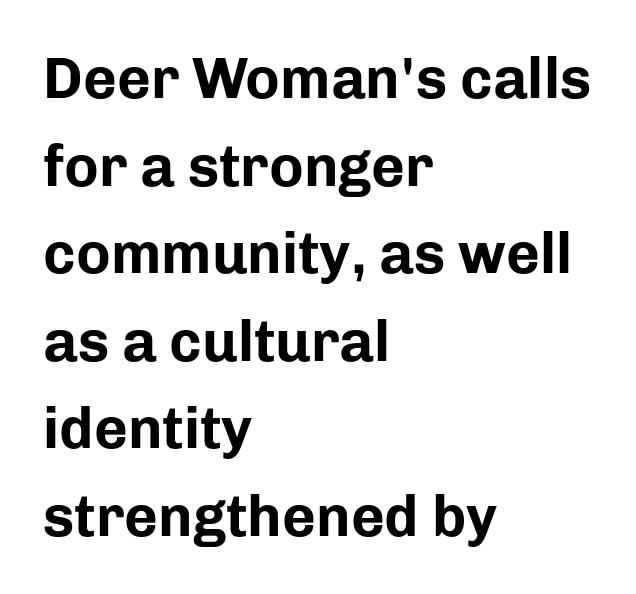
Q: Is the text bold? A: Yes.
Q: Is the text italic (slanted)? A: No, it is upright.
Q: Is the typeface a serif or a sans-serif typeface? A: Sans-serif.
Q: Is the text underlined? A: No.
Q: How is the paragraph aligned? A: Left-aligned.
Q: Is the spacing between letters normal or unusually wide? A: Normal.
Q: Is the spacing between lines tight, normal or loose? A: Normal.
Q: Width (condensed, normal, or wide)? A: Normal.
Q: Stroke contrast? A: Low.
Q: x-height? A: Medium.
Q: Monospaced? A: No.
